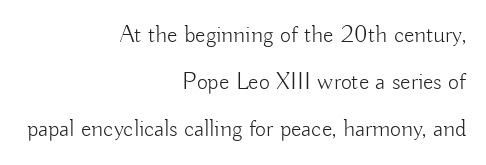
The image shows 24 px text type, upright; set right-aligned, loose line spacing (1.95x), normal letter spacing, not underlined.
